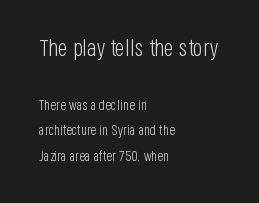
{"italic": "no", "bold": "no", "underline": "no", "align": "left", "line_spacing_ratio": 1.81, "letter_spacing": "normal", "letter_spacing_em": 0.0, "larger_block": "first", "size_ratio": 1.64, "glyph_px": 23}
